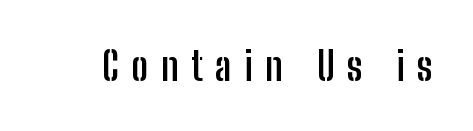
{"serif": "no", "italic": "no", "bold": "yes", "weight": "semibold", "width": "condensed", "stroke_contrast": "low", "x_height": "medium", "monospaced": "no", "underline": "no", "letter_spacing": "wide", "letter_spacing_em": 0.32, "glyph_px": 40}
